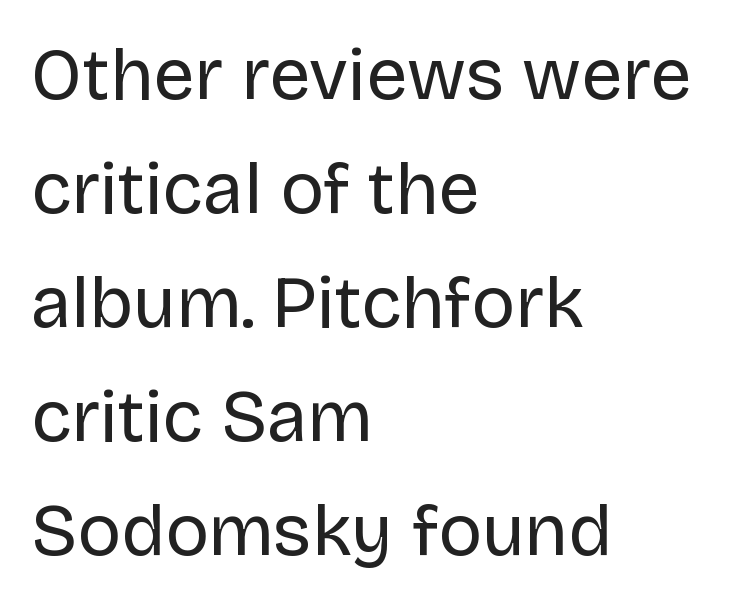
Q: Is the text bold? A: No.
Q: Is the text italic (slanted)? A: No, it is upright.
Q: Is the typeface a serif or a sans-serif typeface? A: Sans-serif.
Q: Is the text underlined? A: No.
Q: How is the paragraph aligned? A: Left-aligned.
Q: Is the spacing between letters normal or unusually wide? A: Normal.
Q: Is the spacing between lines tight, normal or loose? A: Normal.
Q: Width (condensed, normal, or wide)? A: Normal.
Q: Stroke contrast? A: Low.
Q: x-height? A: Large.
Q: Monospaced? A: No.
